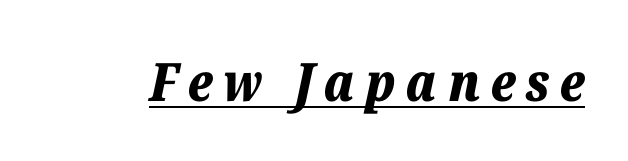
{"italic": "yes", "lean": "right", "slant_degrees": 12, "bold": "yes", "weight": "bold", "width": "normal", "stroke_contrast": "low", "x_height": "medium", "monospaced": "no", "underline": "yes", "glyph_px": 53}
